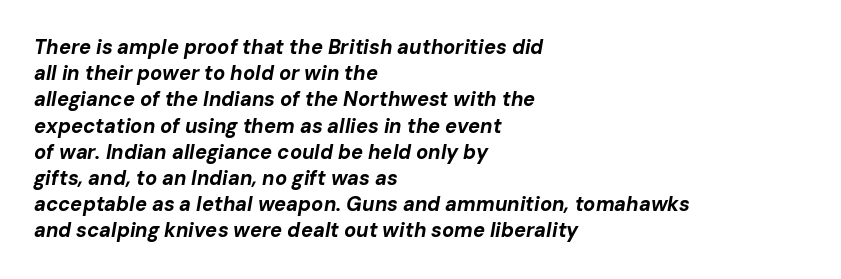
The image shows 20 px bold type, italic (leaning right); set left-aligned, normal line spacing (1.31x), normal letter spacing, not underlined.
